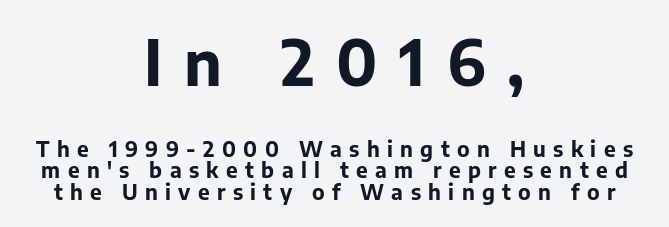
The image shows 62 px bold sans-serif type, upright; set centered, tight line spacing (1.02x), unusually wide letter spacing (+0.35 em), not underlined; the first (top) block is 2.95x larger; low stroke contrast and a medium x-height.
